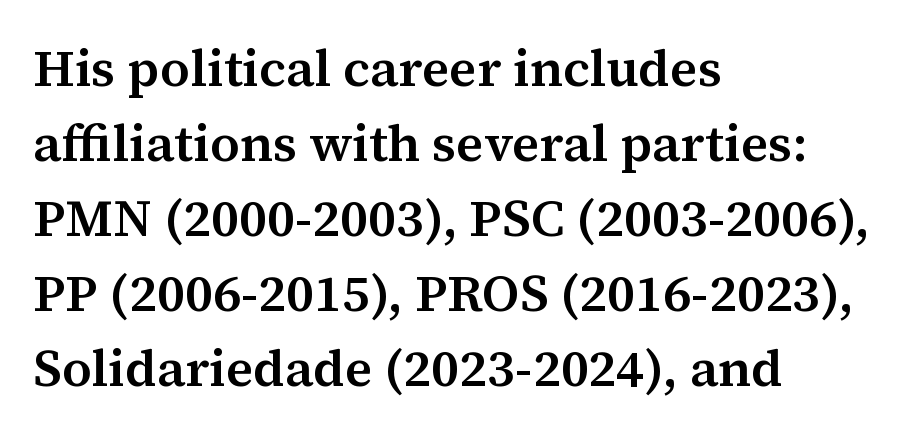
Unmarked baselines from the first word to the last. Short and long lines alike share a common starting point at left. You could not count columns in this text — the font is proportionally spaced. Line spacing here is normal.
